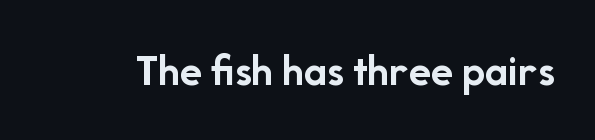
The string is rendered with underlining switched off. These lines carry a lot of weight — the face is fully bold. This sample has the flowing, uneven cadence of proportional lettering. In terms of letterspacing, this is plain default setting.
